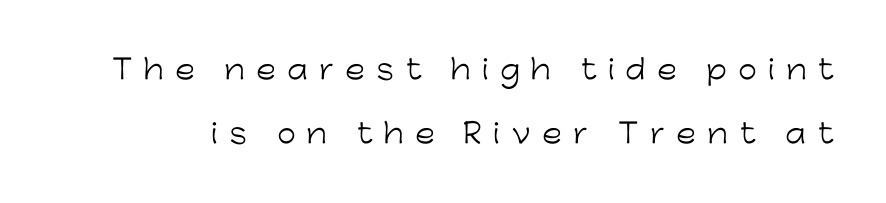
The image shows 27 px text type, upright; set loose line spacing (2.38x), unusually wide letter spacing (+0.42 em), not underlined.
